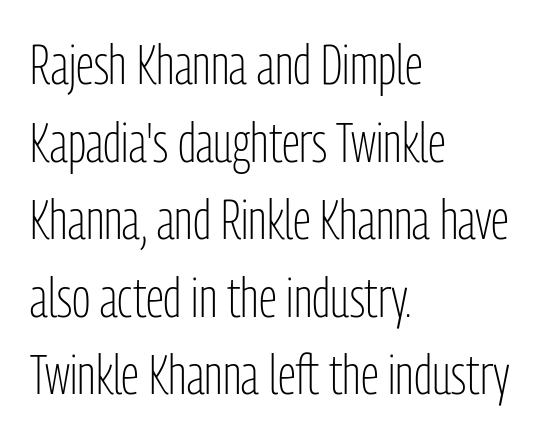
Q: Is the text bold? A: No.
Q: Is the text italic (slanted)? A: No, it is upright.
Q: Is the typeface a serif or a sans-serif typeface? A: Sans-serif.
Q: Is the text underlined? A: No.
Q: How is the paragraph aligned? A: Left-aligned.
Q: Is the spacing between letters normal or unusually wide? A: Normal.
Q: Is the spacing between lines tight, normal or loose? A: Normal.
Q: Width (condensed, normal, or wide)? A: Condensed.
Q: Stroke contrast? A: Low.
Q: x-height? A: Medium.
Q: Monospaced? A: No.
